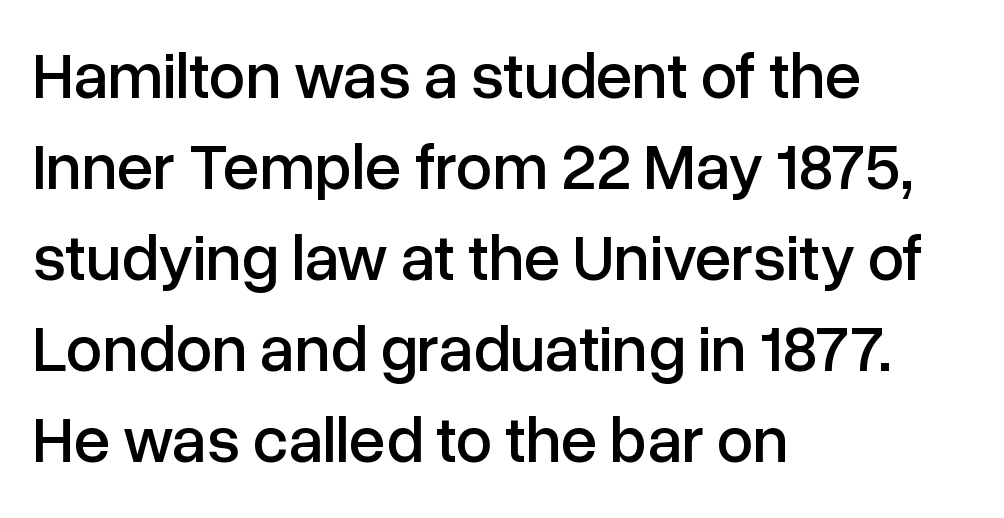
Spacing verdict: proportional, widths tailored to each character. You can tell it's not italic because the verticals are truly vertical. The passage is arranged the way most books set body copy — flush left. The characters display no serif detailing; their extremities are plain. A typesetter would call this zero additional tracking. Only glyphs here, with clear space below each row.
